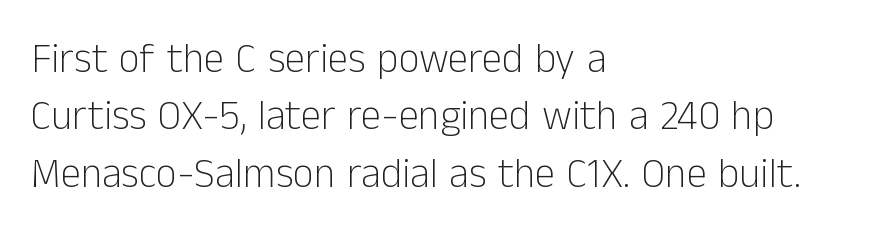
{"serif": "no", "italic": "no", "bold": "no", "weight": "light", "width": "normal", "stroke_contrast": "low", "x_height": "medium", "monospaced": "no", "underline": "no", "align": "left", "line_spacing": "normal", "line_spacing_ratio": 1.4, "letter_spacing": "normal", "letter_spacing_em": 0.0, "glyph_px": 41}
